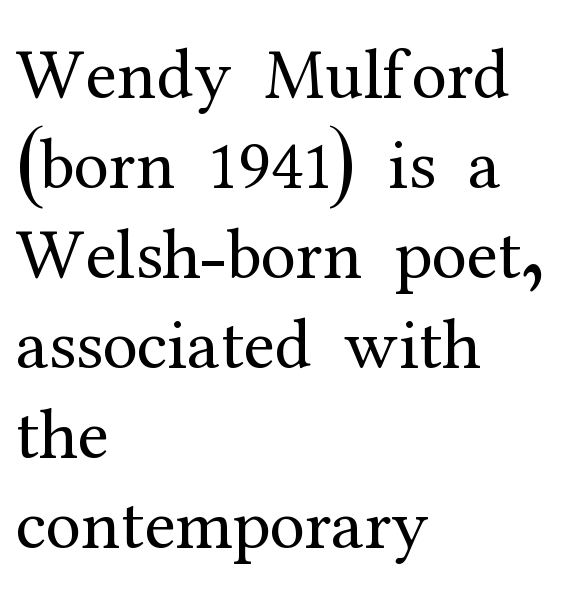
Q: Is the text bold? A: No.
Q: Is the text italic (slanted)? A: No, it is upright.
Q: Is the typeface a serif or a sans-serif typeface? A: Serif.
Q: Is the text underlined? A: No.
Q: How is the paragraph aligned? A: Left-aligned.
Q: Is the spacing between letters normal or unusually wide? A: Normal.
Q: Is the spacing between lines tight, normal or loose? A: Normal.
Q: Width (condensed, normal, or wide)? A: Normal.
Q: Stroke contrast? A: Medium.
Q: x-height? A: Medium.
Q: Monospaced? A: No.
